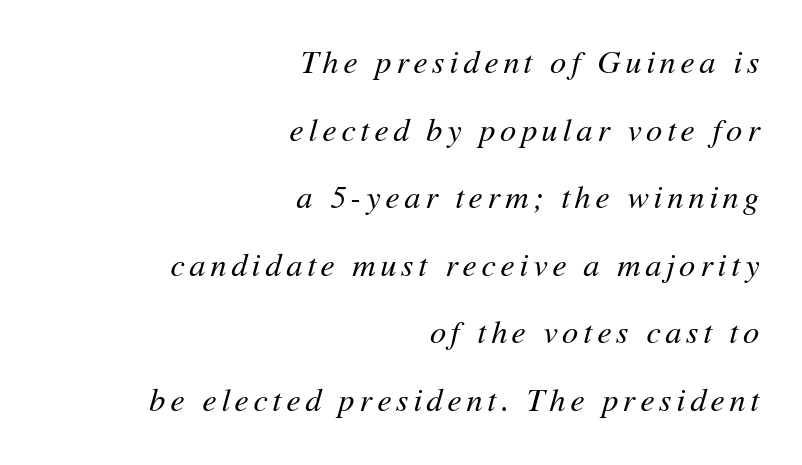
The image shows 32 px regular-weight type, italic (leaning right); set right-aligned, loose line spacing (2.11x), not underlined; medium stroke contrast and a medium x-height.
